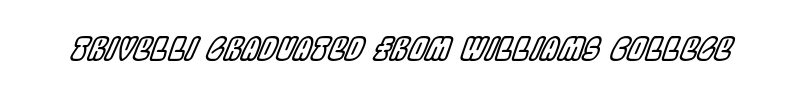
The image shows 31 px condensed type, italic (leaning right); set normal letter spacing, not underlined; a large x-height.
